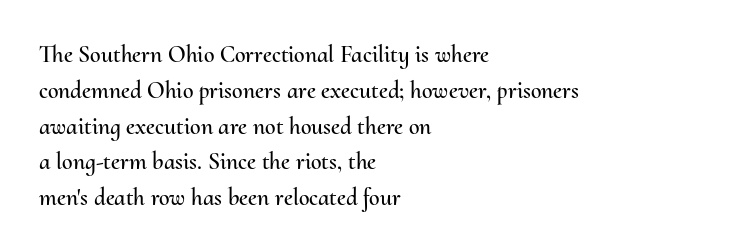
Q: Is the text italic (slanted)? A: No, it is upright.
Q: Is the text underlined? A: No.
Q: How is the paragraph aligned? A: Left-aligned.
Q: Is the spacing between letters normal or unusually wide? A: Normal.
Q: Is the spacing between lines tight, normal or loose? A: Normal.
